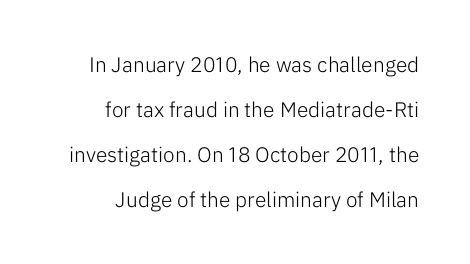
The image shows 21 px text type, upright; set loose line spacing (2.15x), normal letter spacing, not underlined.
